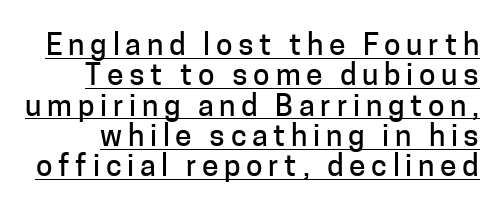
Q: Is the text italic (slanted)? A: No, it is upright.
Q: Is the typeface a serif or a sans-serif typeface? A: Sans-serif.
Q: Is the text underlined? A: Yes.
Q: Is the spacing between lines tight, normal or loose? A: Tight.
Q: Width (condensed, normal, or wide)? A: Normal.
Q: Stroke contrast? A: Low.
Q: x-height? A: Medium.
Q: Monospaced? A: No.
